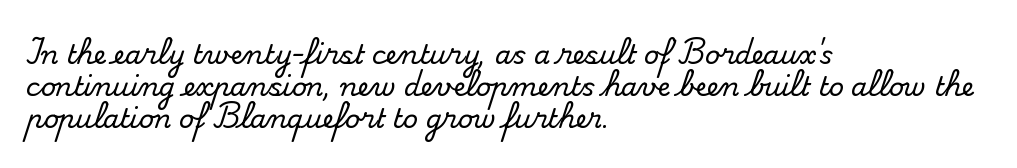
Standard letterfit; no display-style spreading of the glyphs. The string is rendered with underlining switched off. Compared with a centered layout, this one pins lines to the left instead.
